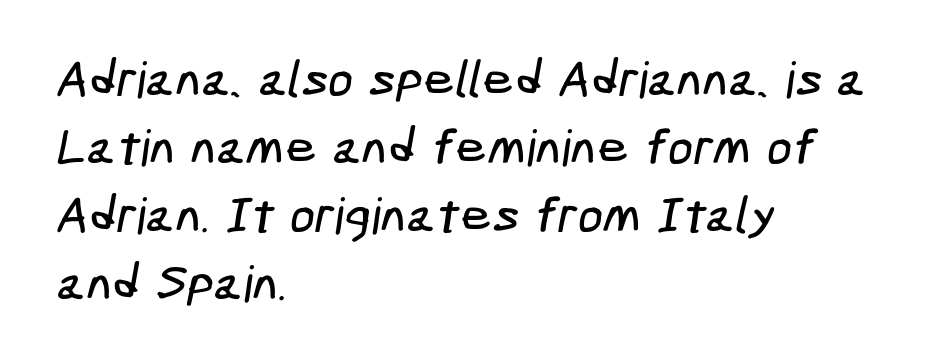
Q: Is the typeface a serif or a sans-serif typeface? A: Sans-serif.
Q: Is the text underlined? A: No.
Q: How is the paragraph aligned? A: Left-aligned.
Q: Is the spacing between letters normal or unusually wide? A: Normal.
Q: Is the spacing between lines tight, normal or loose? A: Normal.
Q: Width (condensed, normal, or wide)? A: Condensed.
Q: Stroke contrast? A: Low.
Q: x-height? A: Medium.
